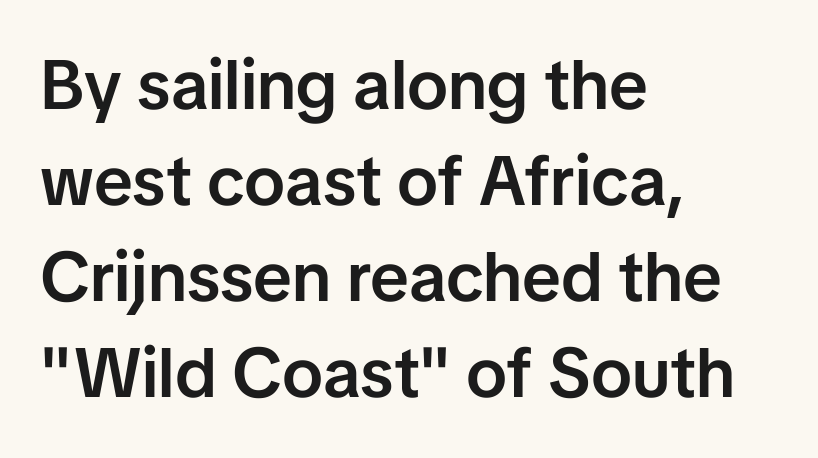
Q: Is the text bold? A: Semi-bold.
Q: Is the text italic (slanted)? A: No, it is upright.
Q: Is the typeface a serif or a sans-serif typeface? A: Sans-serif.
Q: Is the text underlined? A: No.
Q: How is the paragraph aligned? A: Left-aligned.
Q: Is the spacing between letters normal or unusually wide? A: Normal.
Q: Is the spacing between lines tight, normal or loose? A: Normal.
Q: Width (condensed, normal, or wide)? A: Normal.
Q: Stroke contrast? A: Low.
Q: x-height? A: Medium.
Q: Monospaced? A: No.
